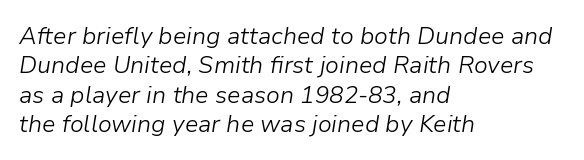
Glyph-to-glyph distance matches everyday printed text. Beneath every word, the page is bare. When letters slant like this, we call the style italic. Caption: face not bold, strokes unweighted.
